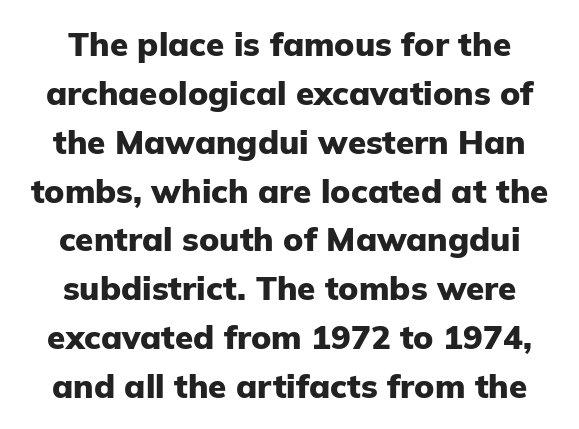
{"serif": "no", "italic": "no", "bold": "yes", "weight": "heavy", "width": "normal", "stroke_contrast": "low", "x_height": "medium", "monospaced": "no", "underline": "no", "align": "center", "line_spacing": "normal", "line_spacing_ratio": 1.48, "letter_spacing": "normal", "letter_spacing_em": 0.0, "glyph_px": 33}
